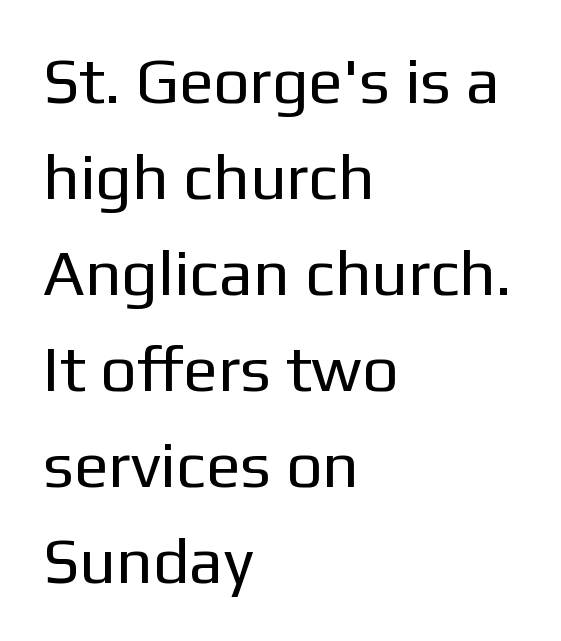
The typesetter chose a ragged-right arrangement here. Spacing verdict: proportional, widths tailored to each character. Font category for this specimen: sans-serif. Whoever set this chose a conventional vertical rhythm. Nothing unusual about the tracking: characters are spaced as the font intends.
